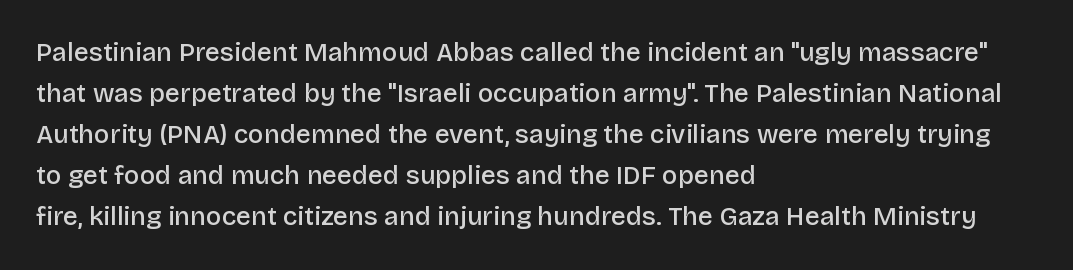
{"italic": "no", "bold": "semi", "underline": "no", "align": "left", "line_spacing": "normal", "line_spacing_ratio": 1.58, "letter_spacing": "normal", "letter_spacing_em": 0.0, "glyph_px": 26}
